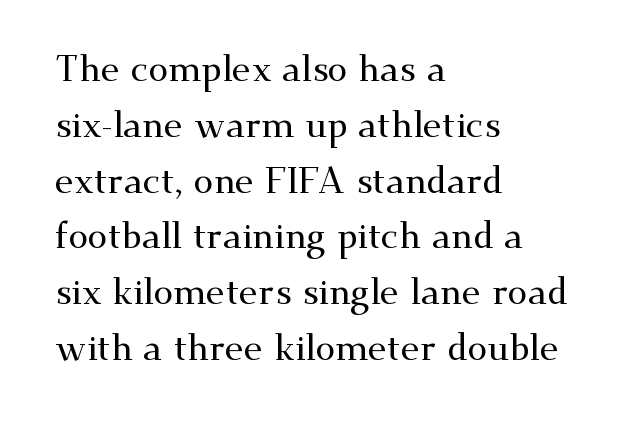
Italic: no, the glyphs are upright roman. Serif or sans? Serif — the stroke terminals have little feet. Just letters on the line, the space beneath them empty. The typesetter chose a ragged-right arrangement here. Spacing verdict: proportional, widths tailored to each character.
